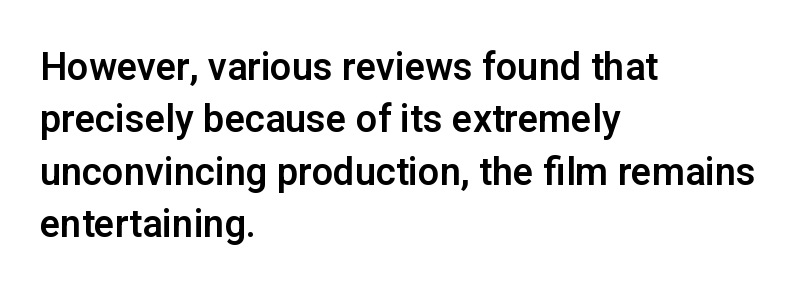
A normal amount of white space separates one row of letters from the next. The letters stand straight up with perfectly vertical stems. The designer went with a sans here, leaving each stem footless. Standard letterfit; no display-style spreading of the glyphs.
